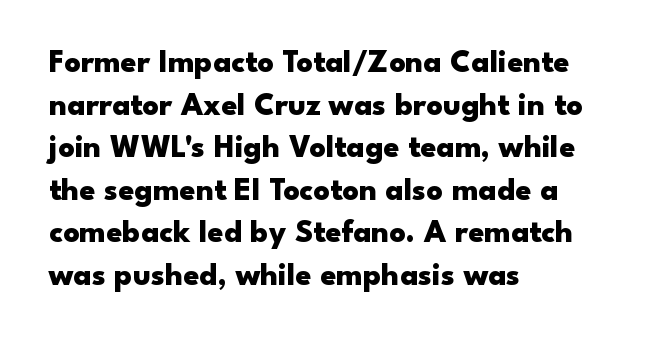
{"serif": "no", "italic": "no", "bold": "yes", "weight": "heavy", "width": "wide", "stroke_contrast": "low", "x_height": "small", "monospaced": "no", "underline": "no", "align": "left", "line_spacing": "normal", "line_spacing_ratio": 1.33, "letter_spacing": "normal", "letter_spacing_em": 0.0, "glyph_px": 32}
